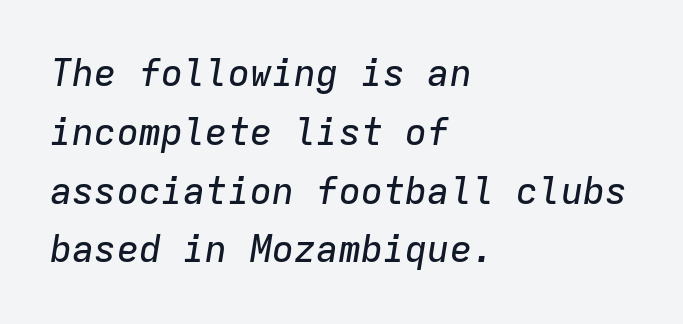
The image shows 37 px text type, italic (leaning right), monospaced; set left-aligned, normal line spacing (1.59x), normal letter spacing, not underlined; low stroke contrast and a medium x-height.
